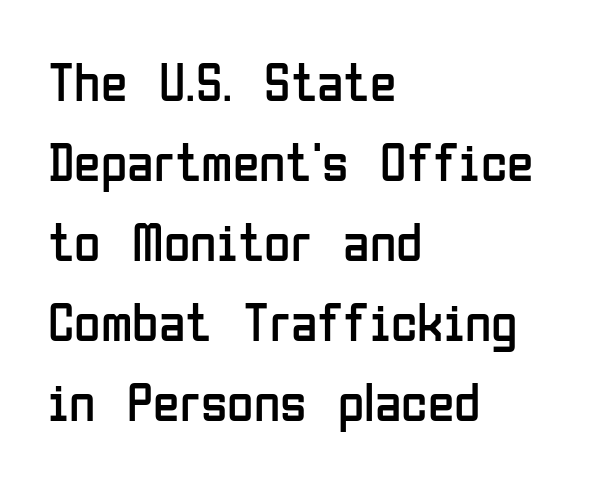
If you measured baseline to baseline, you'd find a middling distance. Italic: no, the glyphs are upright roman. Line beginnings align vertically; line endings do not. Look at the bottom of the vertical strokes: they stop flat, with no serifs. Is this a fixed-width face? No — the glyphs have proportional, varying widths.
